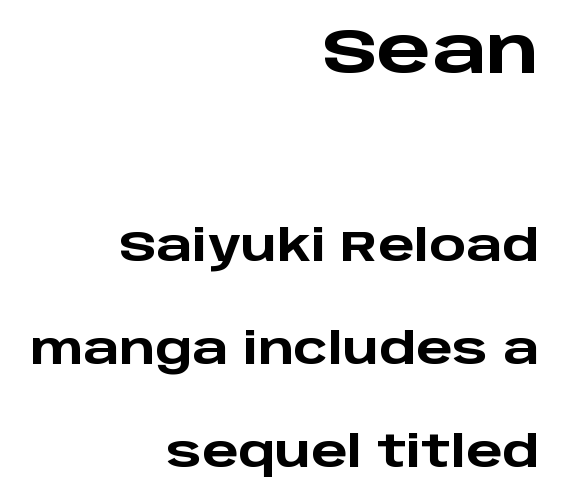
Character widths vary here, with narrow letters taking less room than wide ones. One glance says open: line gaps are wider than usual. How heavy is the stroke? Heavy — this is a bold. Decoration check: the copy has no underline. Of the two passages, the one on top uses the larger point size.
